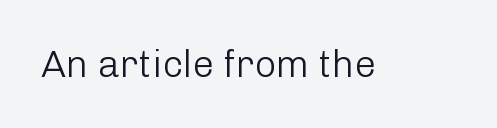
The image shows 38 px light sans-serif type, upright; set normal letter spacing, not underlined; low stroke contrast and a medium x-height.
